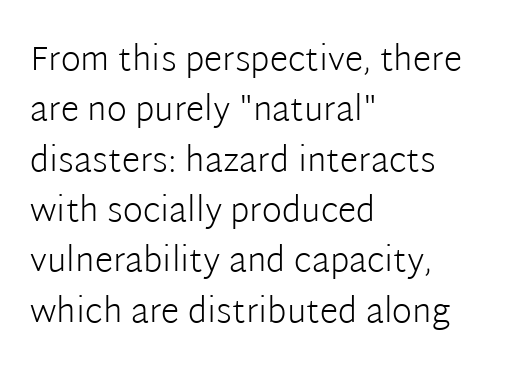
{"serif": "no", "italic": "no", "bold": "no", "weight": "light", "width": "normal", "stroke_contrast": "low", "x_height": "medium", "monospaced": "no", "underline": "no", "align": "left", "line_spacing": "normal", "line_spacing_ratio": 1.48, "letter_spacing": "normal", "letter_spacing_em": 0.0, "glyph_px": 34}
